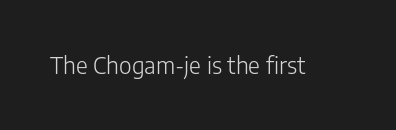
Q: Is the text bold? A: No.
Q: Is the text italic (slanted)? A: No, it is upright.
Q: Is the text underlined? A: No.
Q: Is the spacing between letters normal or unusually wide? A: Normal.
